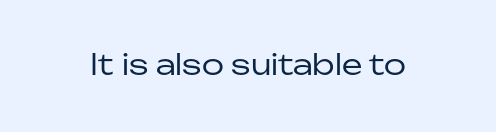
The image shows 29 px regular-weight sans-serif type, upright; set normal letter spacing, not underlined; low stroke contrast and a medium x-height.
